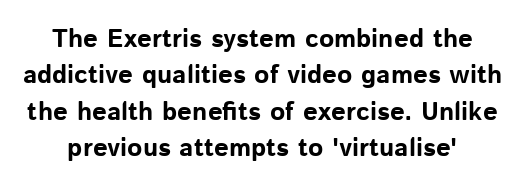
The image shows 26 px bold type, upright; set normal line spacing (1.4x), normal letter spacing, not underlined.
